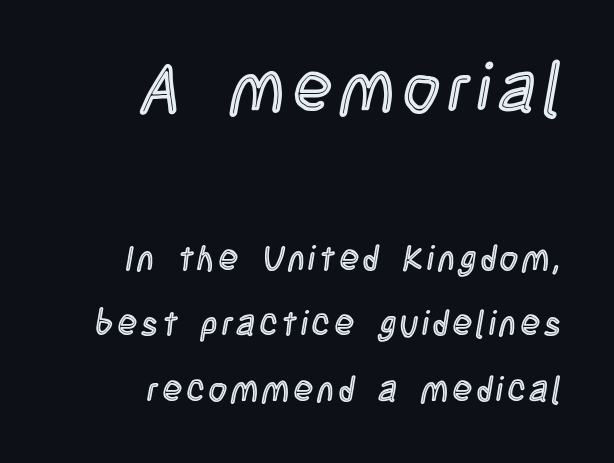
Block one is the big one; block two sits smaller underneath. The gap between lines stays unmarked. The letters advance in unequal steps, a hallmark of proportional type. Which margin do the lines hug? The right one — the left edge is uneven.
